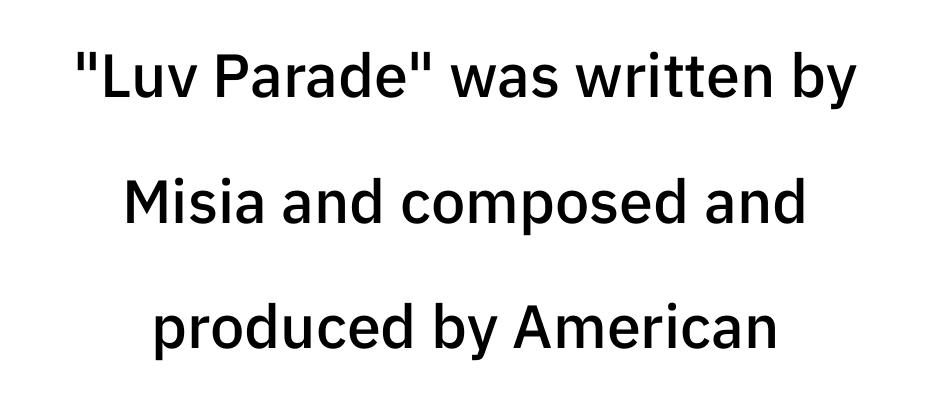
Caption: semibold face, moderately heavy strokes. You could fit nearly another row in the gap between these rows. The gap between lines stays unmarked. Vertical strokes here are truly vertical. The letters advance in unequal steps, a hallmark of proportional type. The passage is arranged like a title page — every line centered.
